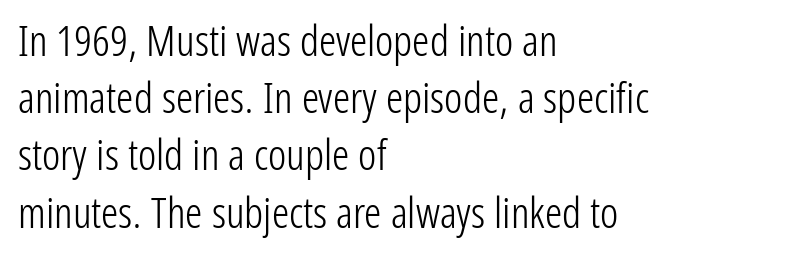
The image shows 43 px light, condensed sans-serif type, upright; set left-aligned, normal line spacing (1.33x), normal letter spacing, not underlined; low stroke contrast and a medium x-height.
